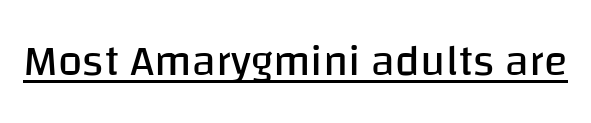
The letters advance in unequal steps, a hallmark of proportional type. A rule runs beneath these lines of type. You could call the tracking neutral — neither tight nor loose. A typesetter would label this face a sans. Summary of weight: not heavy and not bold. Notice how the stems are strictly vertical — no italics here.
